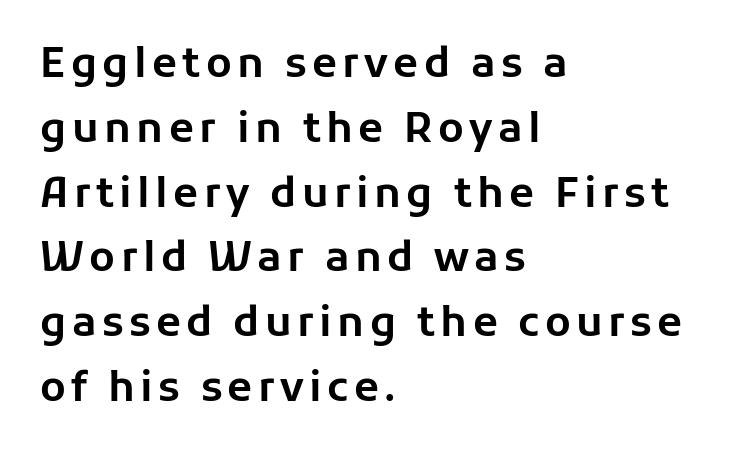
Q: Is the text italic (slanted)? A: No, it is upright.
Q: Is the typeface a serif or a sans-serif typeface? A: Sans-serif.
Q: Is the text underlined? A: No.
Q: How is the paragraph aligned? A: Left-aligned.
Q: Is the spacing between lines tight, normal or loose? A: Normal.
Q: Width (condensed, normal, or wide)? A: Normal.
Q: Stroke contrast? A: Low.
Q: x-height? A: Medium.
Q: Monospaced? A: No.
